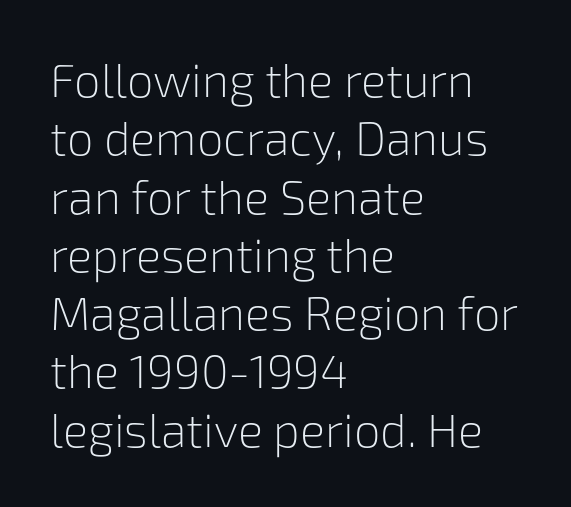
Q: Is the text bold? A: No.
Q: Is the text italic (slanted)? A: No, it is upright.
Q: Is the typeface a serif or a sans-serif typeface? A: Sans-serif.
Q: Is the text underlined? A: No.
Q: How is the paragraph aligned? A: Left-aligned.
Q: Is the spacing between letters normal or unusually wide? A: Normal.
Q: Width (condensed, normal, or wide)? A: Normal.
Q: Stroke contrast? A: Low.
Q: x-height? A: Medium.
Q: Monospaced? A: No.
